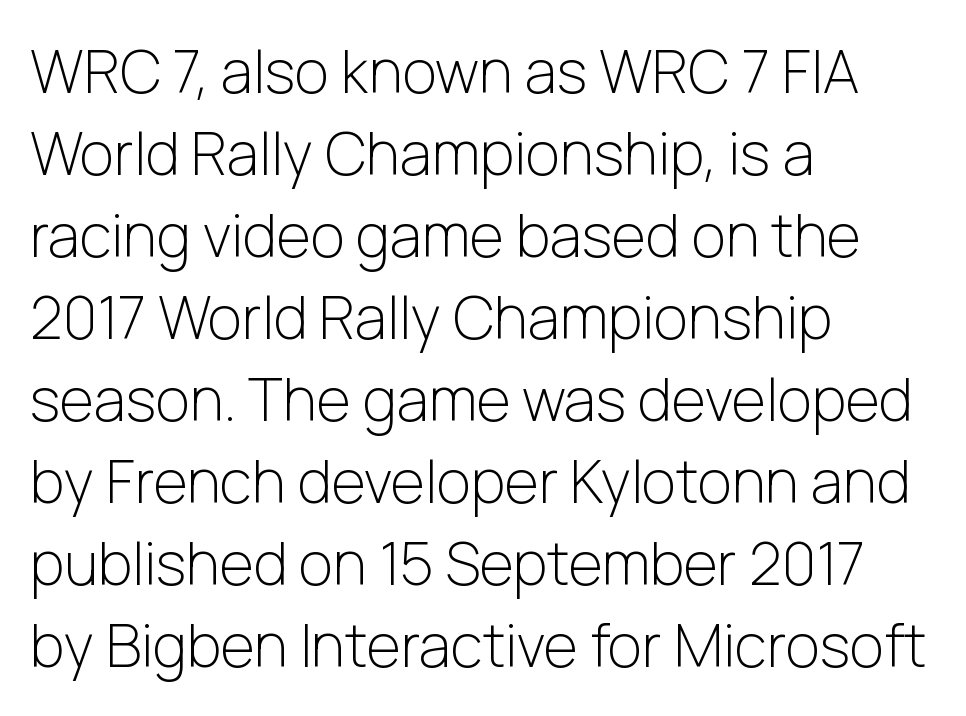
The image shows 59 px light sans-serif type, upright; set left-aligned, normal line spacing (1.39x), normal letter spacing, not underlined; low stroke contrast and a medium x-height.
